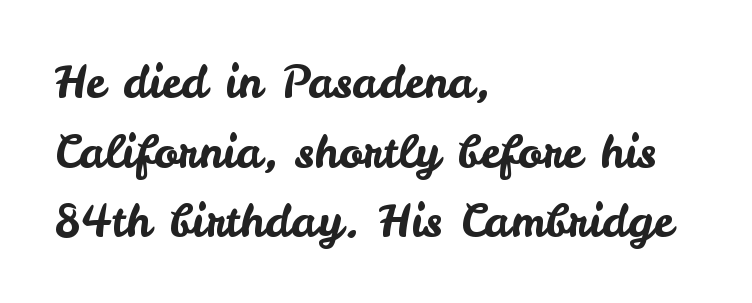
The image shows 45 px sans-serif type; set left-aligned, normal line spacing (1.55x), normal letter spacing, not underlined; low stroke contrast and a small x-height.
